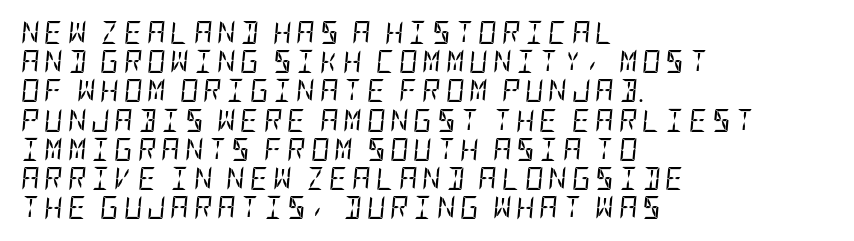
{"italic": "yes", "lean": "right", "slant_degrees": 5, "bold": "no", "underline": "no", "align": "left", "line_spacing": "normal", "line_spacing_ratio": 1.27, "letter_spacing": "wide", "letter_spacing_em": 0.2, "glyph_px": 23}
